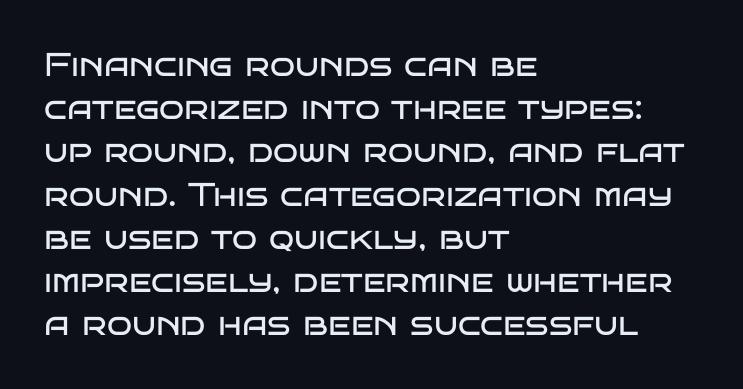
The weight tops out at a normal text grade. Each line starts at the same left margin while the right side varies. Observe the ordinary spacing: letters are neighbours, not strangers. Check where the strokes stop: nothing finishes them off — pure sans. The passage shown is typed in a proportional face where columns would drift. The letters stand straight up with perfectly vertical stems.
